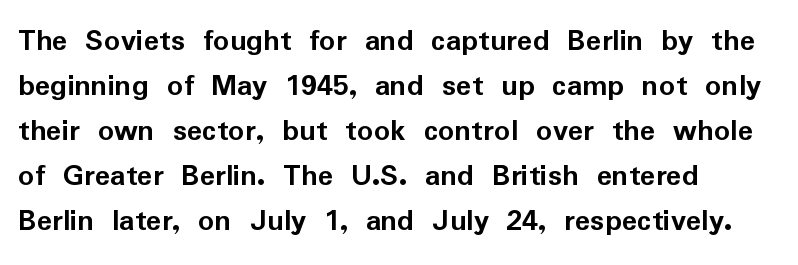
Q: Is the text bold? A: Yes.
Q: Is the text italic (slanted)? A: No, it is upright.
Q: Is the typeface a serif or a sans-serif typeface? A: Sans-serif.
Q: Is the text underlined? A: No.
Q: How is the paragraph aligned? A: Left-aligned.
Q: Is the spacing between letters normal or unusually wide? A: Normal.
Q: Is the spacing between lines tight, normal or loose? A: Normal.
Q: Width (condensed, normal, or wide)? A: Normal.
Q: Stroke contrast? A: Low.
Q: x-height? A: Medium.
Q: Monospaced? A: No.
